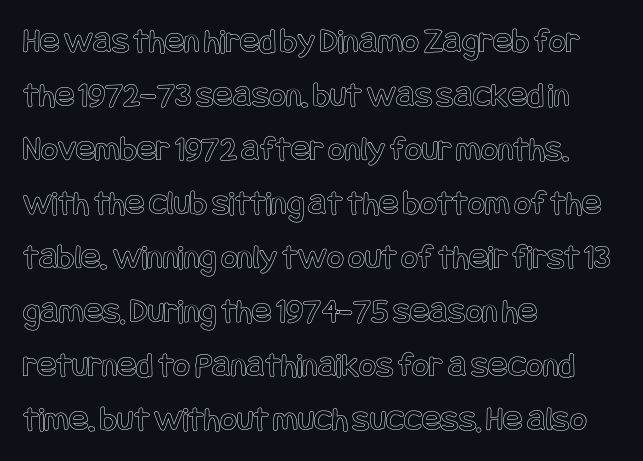
The image shows 36 px condensed type, upright; set left-aligned, normal line spacing (1.5x), normal letter spacing, not underlined; a large x-height.
